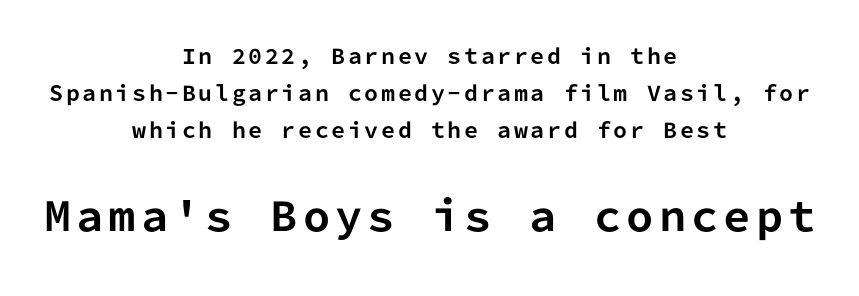
If you squint, the bottom block still reads clearly — it's the larger of the two. This is sans-serif lettering, the kind often seen on screens and signage. This rendering features lettering with no underline. This sample has the even, mechanical cadence of fixed-width lettering.
